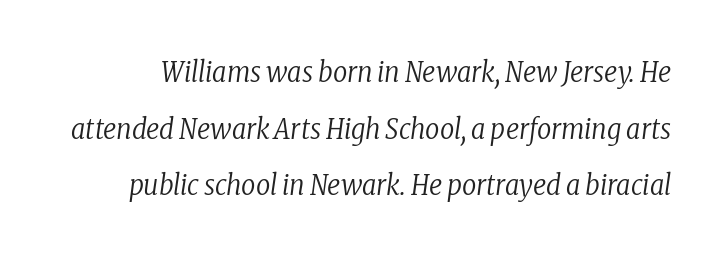
{"serif": "yes", "italic": "yes", "lean": "right", "slant_degrees": 8, "bold": "no", "weight": "regular", "width": "condensed", "stroke_contrast": "low", "x_height": "medium", "monospaced": "no", "underline": "no", "line_spacing": "loose", "line_spacing_ratio": 2.02, "letter_spacing": "normal", "letter_spacing_em": 0.0, "glyph_px": 28}
